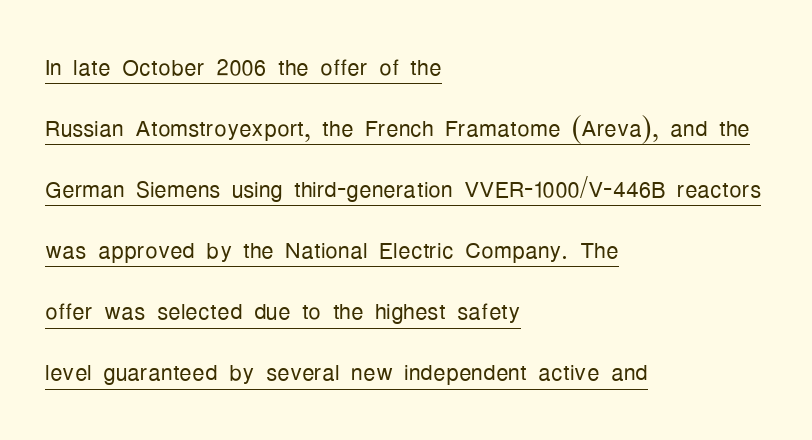
{"serif": "no", "italic": "no", "bold": "no", "weight": "light", "width": "condensed", "stroke_contrast": "low", "x_height": "medium", "monospaced": "no", "underline": "yes", "align": "left", "line_spacing": "loose", "line_spacing_ratio": 1.97, "letter_spacing": "normal", "letter_spacing_em": 0.0, "glyph_px": 31}
